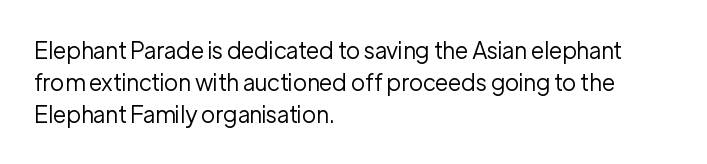
{"italic": "no", "bold": "no", "underline": "no", "align": "left", "line_spacing": "normal", "line_spacing_ratio": 1.4, "letter_spacing": "normal", "letter_spacing_em": 0.0, "glyph_px": 23}
